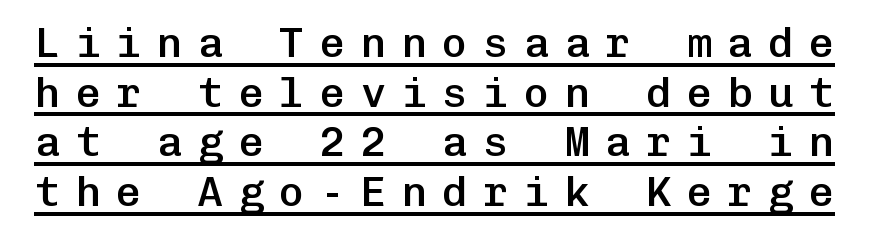
Examine the stroke ends and you'll find no serifs. Spacing verdict: monospaced, one width for all characters. Every stem runs plumb, perpendicular to the baseline. The rendering uses the underline text-decoration. Compared with an ordinary text face, these strokes are moderately heavier — a semibold.
